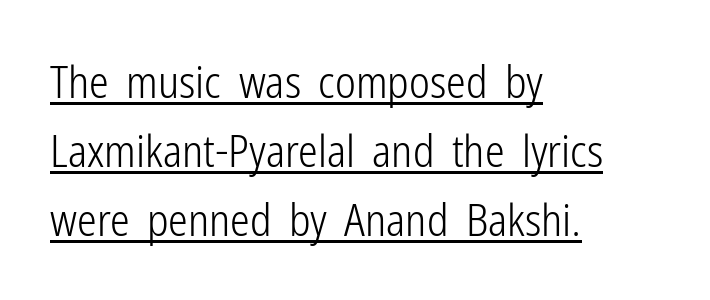
{"serif": "no", "italic": "no", "bold": "no", "weight": "light", "width": "condensed", "stroke_contrast": "low", "x_height": "medium", "monospaced": "no", "underline": "yes", "align": "left", "line_spacing": "normal", "line_spacing_ratio": 1.57, "letter_spacing": "normal", "letter_spacing_em": 0.0, "glyph_px": 44}
